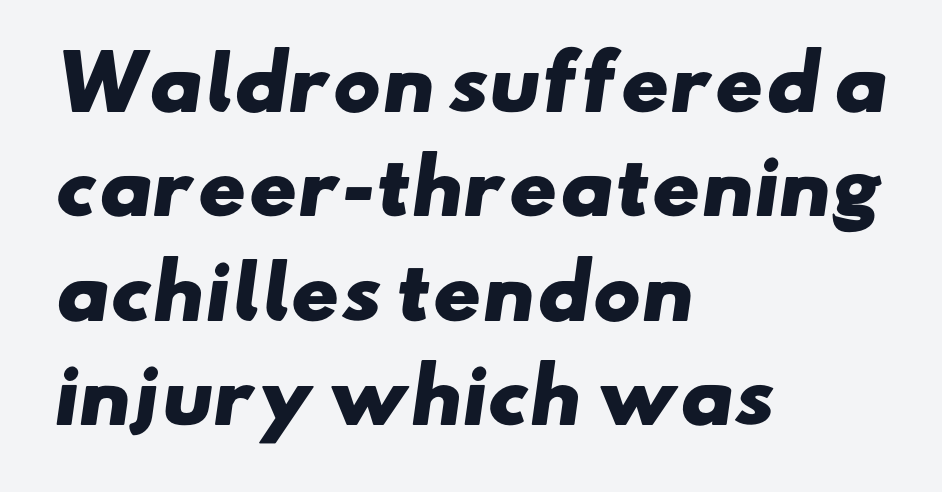
{"serif": "no", "bold": "yes", "weight": "heavy", "width": "wide", "stroke_contrast": "low", "x_height": "small", "monospaced": "no", "underline": "no", "align": "left", "line_spacing": "normal", "line_spacing_ratio": 1.43, "letter_spacing": "normal", "letter_spacing_em": 0.0, "glyph_px": 73}
